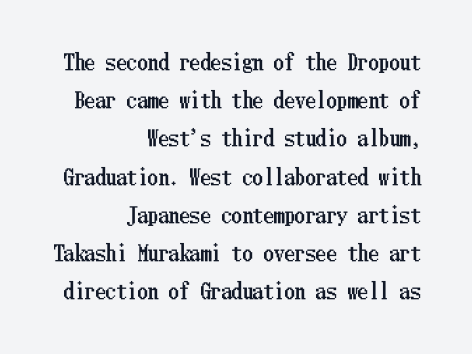
A typesetter would mark this as roman, not italic. Descenders hang freely into open space. Typeset ragged left — the right edge is the straight one. The gaps between neighbouring characters are ordinary and unremarkable.
